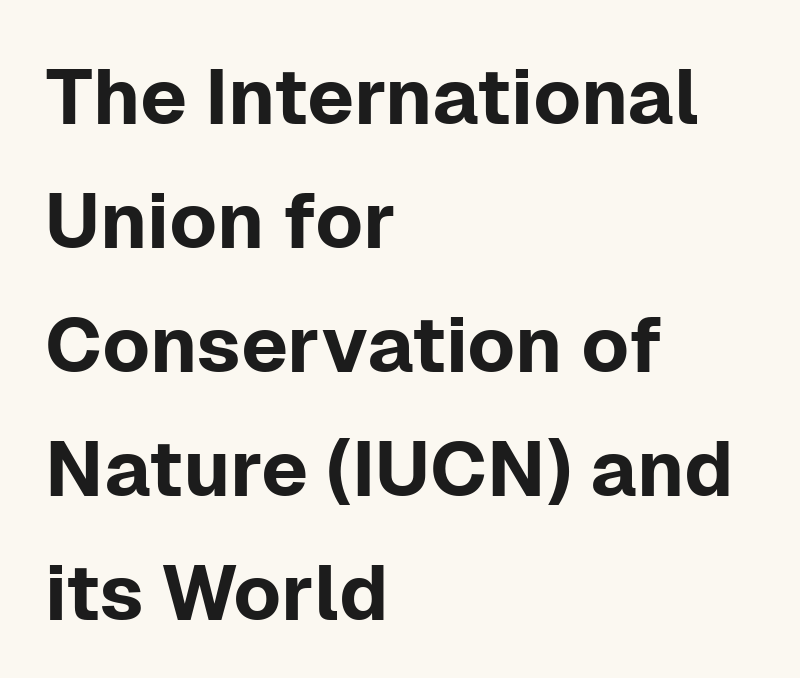
Q: Is the text italic (slanted)? A: No, it is upright.
Q: Is the typeface a serif or a sans-serif typeface? A: Sans-serif.
Q: Is the text underlined? A: No.
Q: How is the paragraph aligned? A: Left-aligned.
Q: Is the spacing between letters normal or unusually wide? A: Normal.
Q: Is the spacing between lines tight, normal or loose? A: Normal.
Q: Width (condensed, normal, or wide)? A: Normal.
Q: Stroke contrast? A: Low.
Q: x-height? A: Medium.
Q: Monospaced? A: No.
